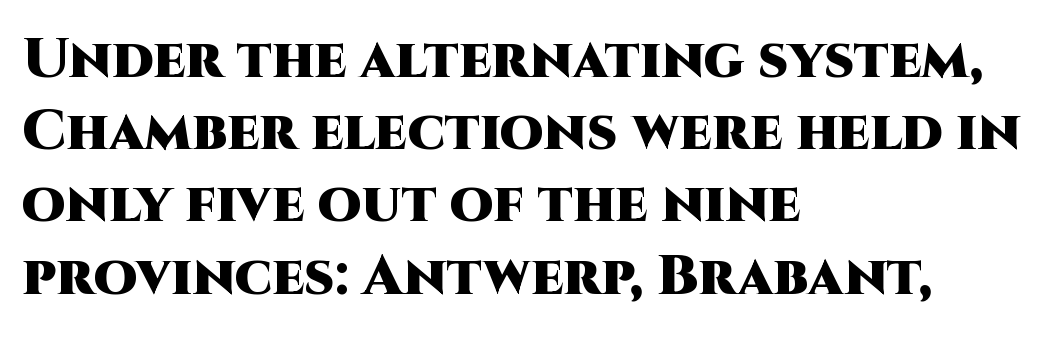
The paragraph has a hard left edge and a soft right edge. Spacing verdict: proportional, widths tailored to each character. Serif or sans? Sans — the stroke terminals are bare. Check the space under the baseline: it is left empty. Emphasis by weight is at full strength: bold. Here the glyphs are tracked normally, forming tight word shapes.
